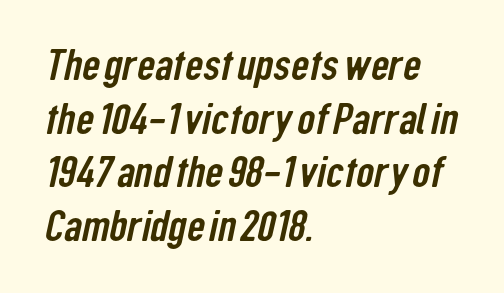
{"serif": "no", "width": "condensed", "stroke_contrast": "low", "x_height": "medium", "monospaced": "no", "underline": "no", "align": "left", "line_spacing_ratio": 1.22, "letter_spacing": "normal", "letter_spacing_em": 0.0, "glyph_px": 44}
